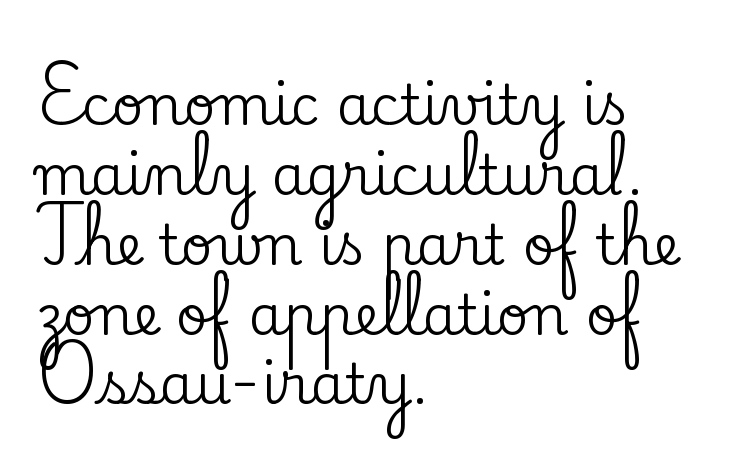
Q: Is the text italic (slanted)? A: No, it is upright.
Q: Is the typeface a serif or a sans-serif typeface? A: Serif.
Q: Is the text underlined? A: No.
Q: How is the paragraph aligned? A: Left-aligned.
Q: Is the spacing between letters normal or unusually wide? A: Normal.
Q: Is the spacing between lines tight, normal or loose? A: Normal.
Q: Width (condensed, normal, or wide)? A: Normal.
Q: Stroke contrast? A: Low.
Q: x-height? A: Small.
Q: Monospaced? A: No.
